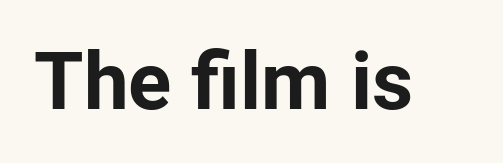
Classification — sans serif. The typesetting leans heavy: a genuine bold. The specimen omits any rule beneath the text block's lines. Here the designer chose a conventional face with non-uniform glyph widths.
